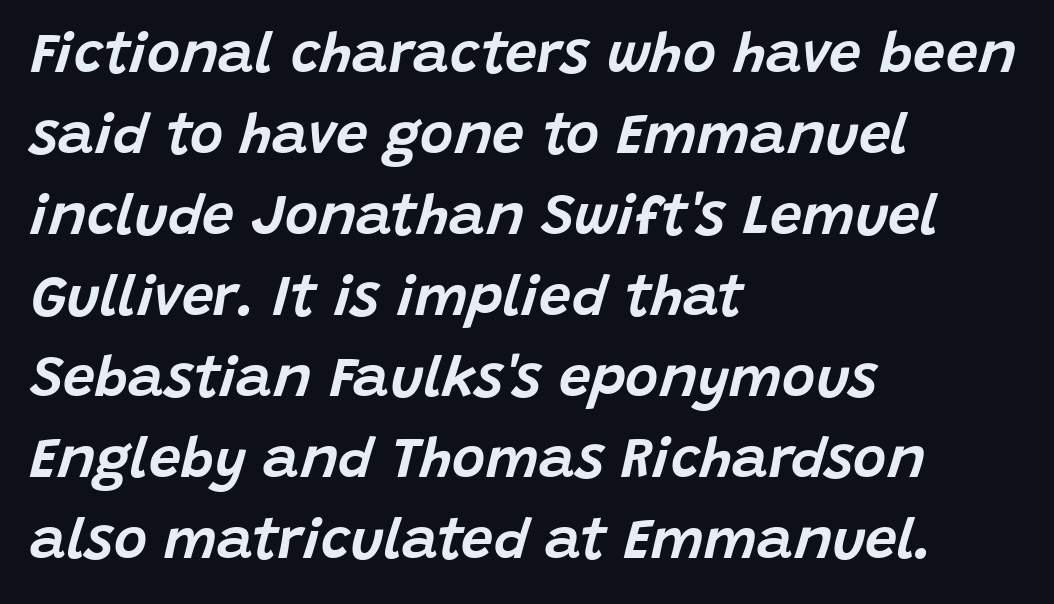
Compared with ordinary roman type, these characters are visibly tilted. Teacher's note: observe the even left margin — that is flush-left alignment. Anything drawn beneath the words? Only blank space. Think of a printed novel: that variable character pitch is what you see here.
